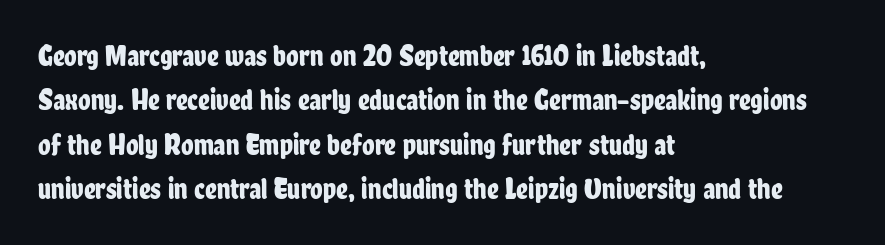
The image shows 29 px condensed sans-serif type, upright; set left-aligned, normal line spacing (1.53x), normal letter spacing, not underlined; low stroke contrast and a medium x-height.
